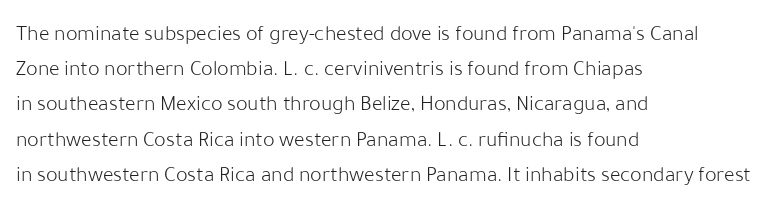
Q: Is the text bold? A: No.
Q: Is the text italic (slanted)? A: No, it is upright.
Q: Is the text underlined? A: No.
Q: How is the paragraph aligned? A: Left-aligned.
Q: Is the spacing between letters normal or unusually wide? A: Normal.
Q: Is the spacing between lines tight, normal or loose? A: Normal.
